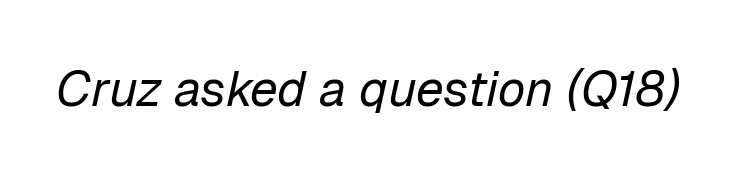
The font's italic variant was chosen for this text. Think standard paragraph weight, or any step lighter than that. The horizontal fit of the characters is conventional and even. Bare-footed words on every line. The rendering uses natural spacing where letterforms have individual widths.
